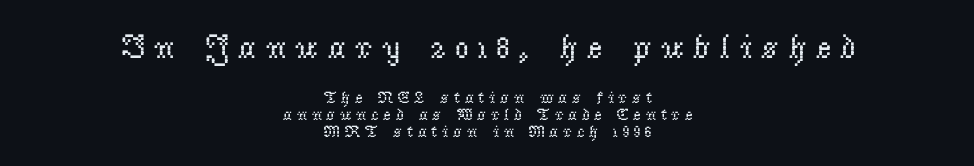
Weight: regular or lighter. The face used here is rendered with a markedly widened letterfit. This layout puts the oversized block above and the modest block below. Do the letters lean? They stand straight. The paragraph shown floats in the horizontal middle. In terms of letterform style, serifs are clearly present.
